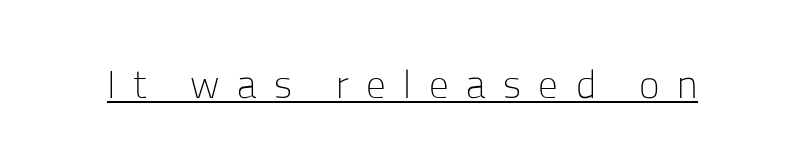
{"serif": "no", "italic": "no", "bold": "no", "weight": "light", "width": "normal", "stroke_contrast": "low", "x_height": "medium", "monospaced": "no", "underline": "yes", "letter_spacing": "wide", "letter_spacing_em": 0.45, "glyph_px": 39}
